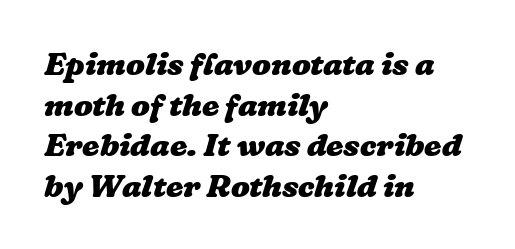
Anything drawn beneath the words? Only blank space. Weight check: bold — yes, fully. Looks like regular typesetting: each glyph gets only the width it needs. Spacing between characters is what you'd get straight out of the box.
